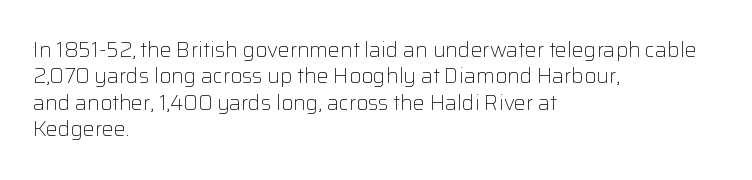
{"italic": "no", "bold": "no", "underline": "no", "align": "left", "line_spacing": "normal", "line_spacing_ratio": 1.26, "letter_spacing": "normal", "letter_spacing_em": 0.0, "glyph_px": 21}
